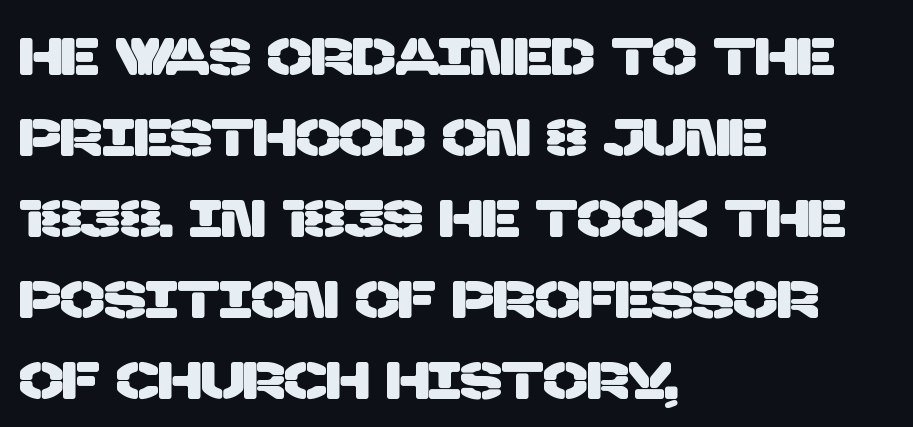
Q: Is the typeface a serif or a sans-serif typeface? A: Sans-serif.
Q: Is the text underlined? A: No.
Q: How is the paragraph aligned? A: Left-aligned.
Q: Is the spacing between letters normal or unusually wide? A: Normal.
Q: Is the spacing between lines tight, normal or loose? A: Normal.
Q: Width (condensed, normal, or wide)? A: Normal.
Q: Stroke contrast? A: Low.
Q: x-height? A: Large.
Q: Monospaced? A: No.
